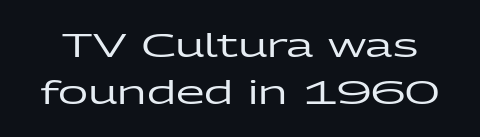
This is sans-serif lettering, the kind often seen on screens and signage. Is this a fixed-width face? No — the glyphs have proportional, varying widths. Standard letterfit; no display-style spreading of the glyphs. The passage shown is not underscored anywhere. If you drew a line through each stem, it would be perfectly vertical.
